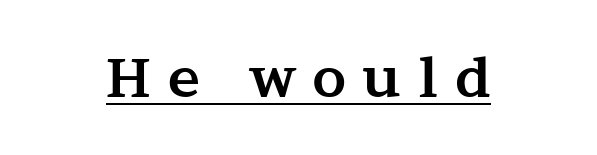
What stands out about the letter spacing? Its width — letters are far apart. Little horizontal feet cap the strokes, marking this as serif type. Note the varied advance widths — an 'i' is clearly narrower than an 'm'. The glyphs have the mass of a bold cut.
